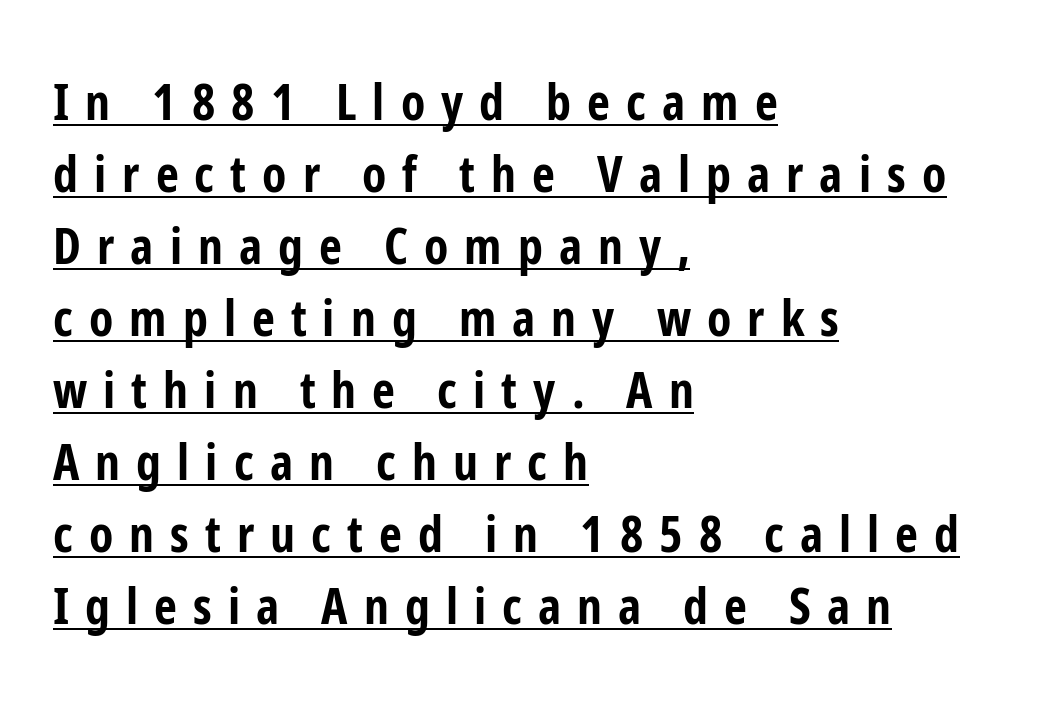
{"serif": "no", "italic": "no", "bold": "yes", "weight": "bold", "width": "condensed", "stroke_contrast": "low", "x_height": "medium", "monospaced": "no", "underline": "yes", "align": "left", "line_spacing": "normal", "line_spacing_ratio": 1.44, "letter_spacing": "wide", "letter_spacing_em": 0.32, "glyph_px": 50}
